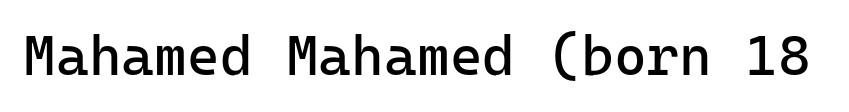
Q: Is the text bold? A: No.
Q: Is the text italic (slanted)? A: No, it is upright.
Q: Is the typeface a serif or a sans-serif typeface? A: Sans-serif.
Q: Is the text underlined? A: No.
Q: Is the spacing between letters normal or unusually wide? A: Normal.
Q: Width (condensed, normal, or wide)? A: Normal.
Q: Stroke contrast? A: Low.
Q: x-height? A: Medium.
